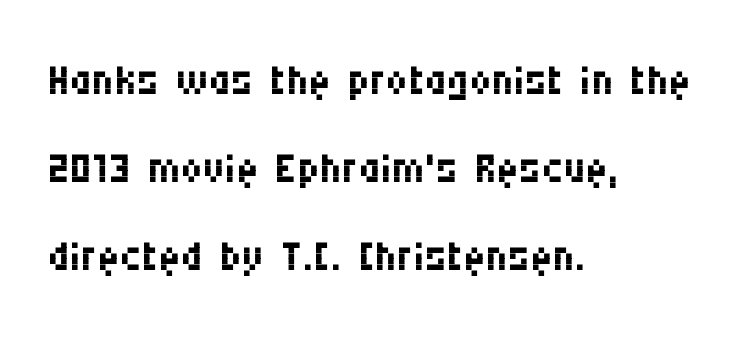
The foot of each line stays bare and open. In CSS terms this would be text-align: left. Stroke mass is kept to a normal reading level or below. Tall strokes in this sample are plumb rather than angled. A typesetter would call this proportional, since set widths differ per character. Serifs: no, the terminals of the letterforms are clean.
